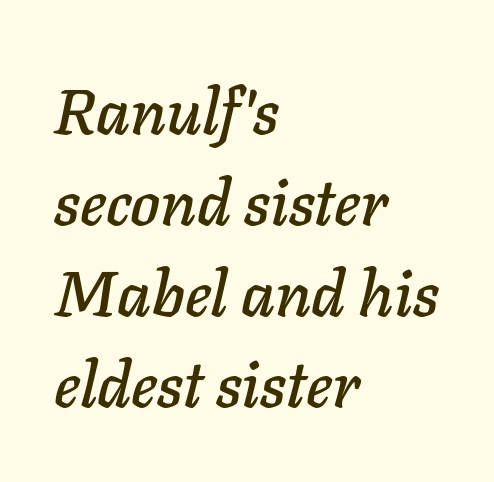
The image shows 64 px text type, italic (leaning right); set left-aligned, normal line spacing (1.42x), normal letter spacing, not underlined; low stroke contrast and a medium x-height.
